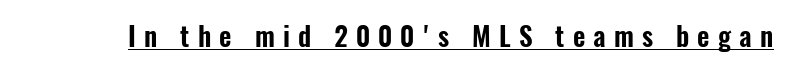
The image shows 27 px text type, upright; set unusually wide letter spacing (+0.3 em), underlined.
